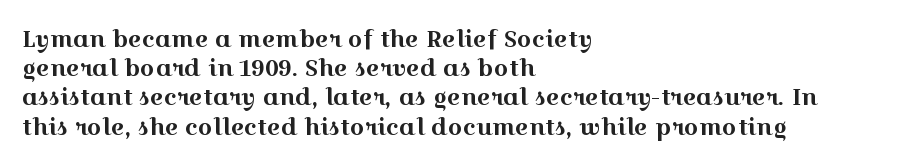
{"italic": "no", "underline": "no", "align": "left", "line_spacing": "normal", "line_spacing_ratio": 1.27, "letter_spacing": "normal", "letter_spacing_em": 0.0, "glyph_px": 23}
